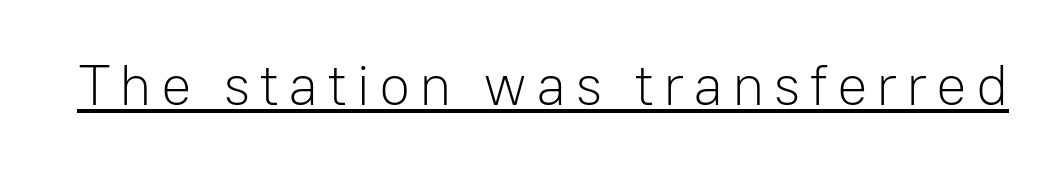
The image shows 57 px light sans-serif type, upright; set underlined; low stroke contrast and a medium x-height.
